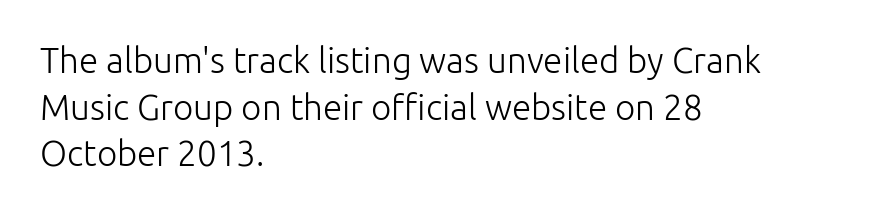
{"serif": "no", "italic": "no", "bold": "no", "weight": "light", "width": "normal", "stroke_contrast": "low", "x_height": "medium", "monospaced": "no", "underline": "no", "align": "left", "line_spacing": "normal", "line_spacing_ratio": 1.33, "letter_spacing": "normal", "letter_spacing_em": 0.0, "glyph_px": 35}
